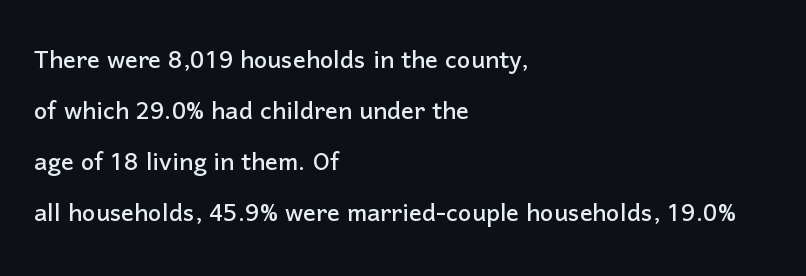
The image shows 32 px sans-serif type, upright; set left-aligned, normal line spacing (1.59x), normal letter spacing, not underlined; low stroke contrast and a medium x-height.
